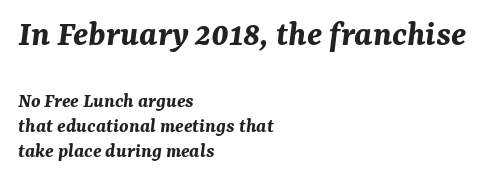
The image shows 37 px bold type, italic (leaning right); set left-aligned, line spacing 1.18x, normal letter spacing, not underlined; the first (top) block is 1.76x larger; medium stroke contrast and a medium x-height.
